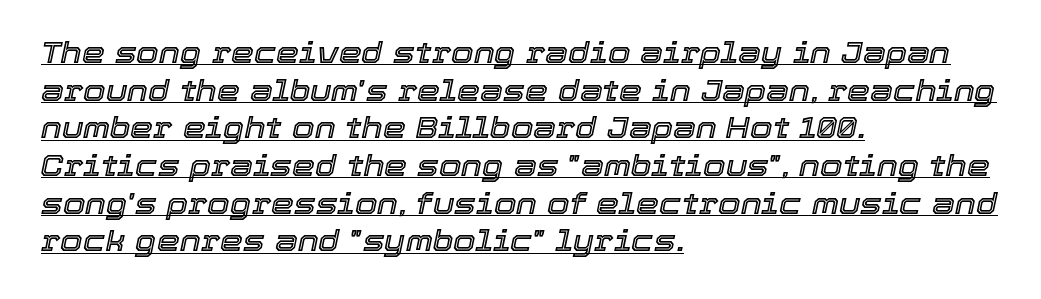
{"italic": "yes", "lean": "right", "slant_degrees": 12, "width": "normal", "x_height": "medium", "monospaced": "no", "underline": "yes", "align": "left", "line_spacing": "normal", "line_spacing_ratio": 1.3, "letter_spacing": "normal", "letter_spacing_em": 0.0, "glyph_px": 29}
